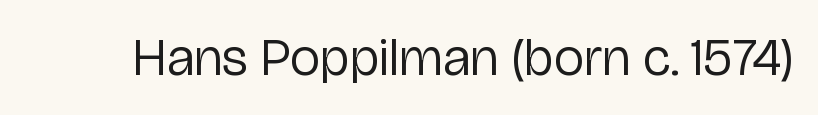
No feet cap the strokes, marking this as sans-serif type. How are the letters spaced? Ordinarily, with no added tracking. Heft: none added — not bold. These lines are rendered in a variable-pitch font.
